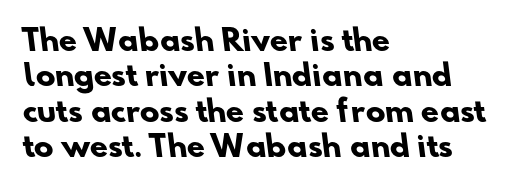
{"serif": "no", "bold": "yes", "weight": "heavy", "width": "normal", "stroke_contrast": "low", "x_height": "small", "monospaced": "no", "underline": "no", "align": "left", "line_spacing_ratio": 1.22, "letter_spacing": "normal", "letter_spacing_em": 0.0, "glyph_px": 29}
